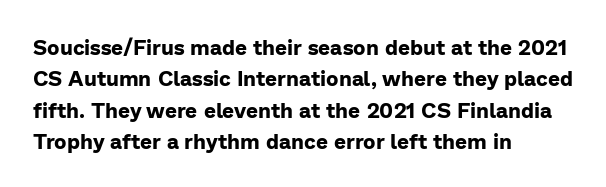
{"italic": "no", "bold": "yes", "underline": "no", "align": "left", "line_spacing": "normal", "line_spacing_ratio": 1.49, "letter_spacing": "normal", "letter_spacing_em": 0.0, "glyph_px": 21}
